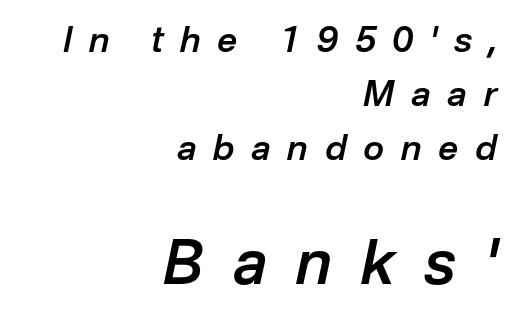
These lines are rendered in a variable-pitch font. What stands out about the letter spacing? Its width — letters are far apart. Line ends are locked; line starts wander. These two chunks differ in scale, with the bottom chunk taking the larger measure.
